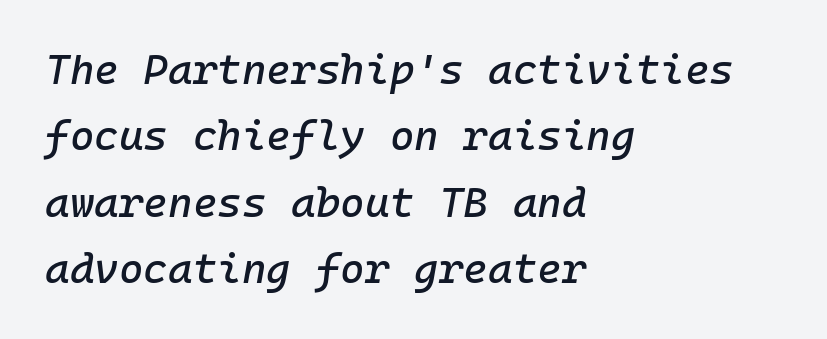
Q: Is the text italic (slanted)? A: Yes, it leans right by about 10 degrees.
Q: Is the text underlined? A: No.
Q: How is the paragraph aligned? A: Left-aligned.
Q: Is the spacing between letters normal or unusually wide? A: Normal.
Q: Is the spacing between lines tight, normal or loose? A: Normal.
Q: Width (condensed, normal, or wide)? A: Normal.
Q: Stroke contrast? A: Low.
Q: x-height? A: Medium.
Q: Monospaced? A: Yes.
